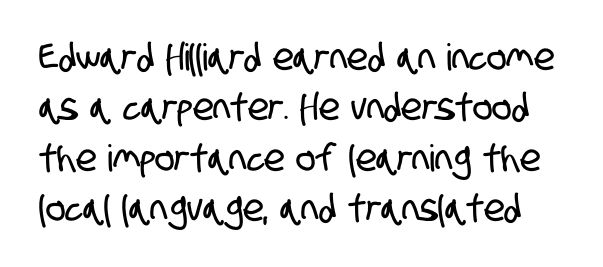
Is this a fixed-width face? No — the glyphs have proportional, varying widths. The rendering shows plain stroke endings on the letterforms — a sans-serif design. You could call the tracking neutral — neither tight nor loose. This sample keeps an unexceptional amount of space between lines. A clean baseline with only descenders dipping below it.
